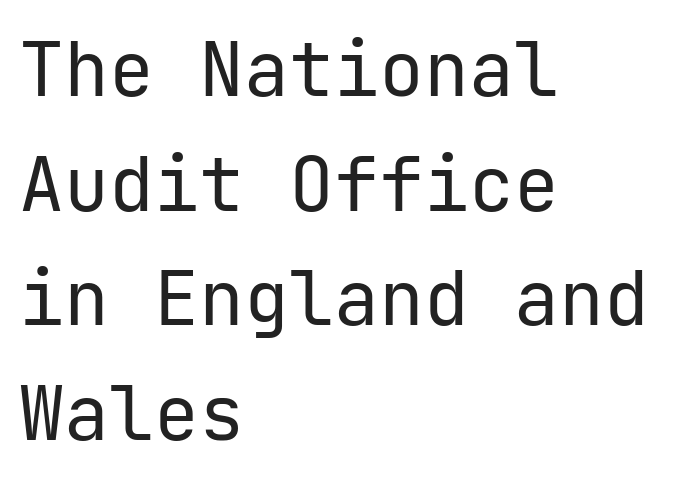
The image shows 75 px regular-weight sans-serif type, upright; set left-aligned, normal line spacing (1.53x), normal letter spacing, not underlined; low stroke contrast and a medium x-height.
